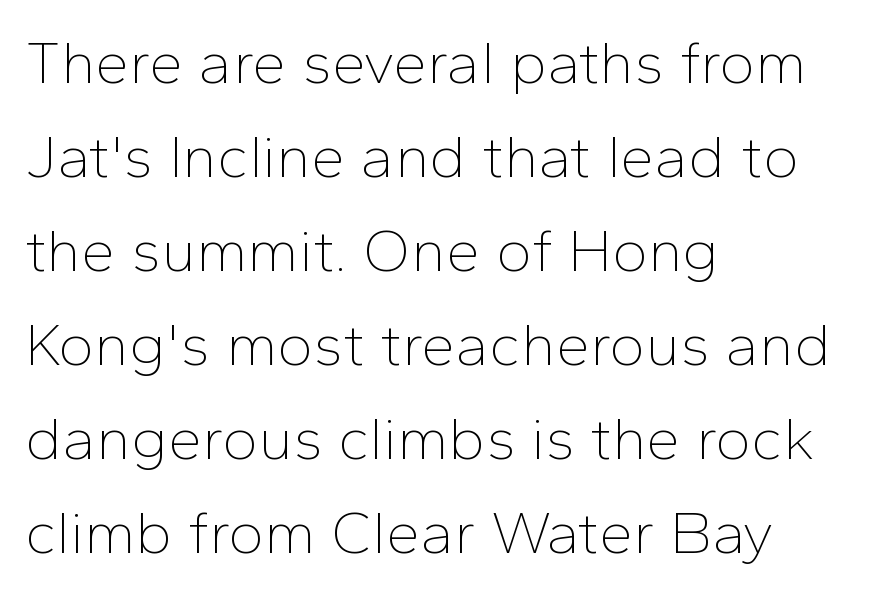
The image shows 61 px thin sans-serif type, upright; set left-aligned, normal line spacing (1.54x), normal letter spacing, not underlined; low stroke contrast and a medium x-height.
